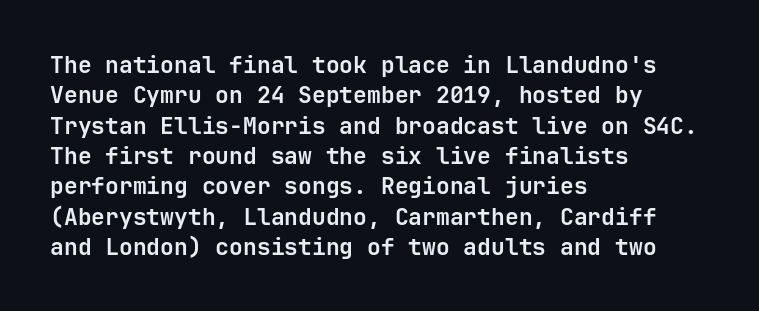
{"italic": "no", "bold": "yes", "underline": "no", "align": "left", "line_spacing": "normal", "line_spacing_ratio": 1.32, "letter_spacing": "normal", "letter_spacing_em": 0.0, "glyph_px": 23}
